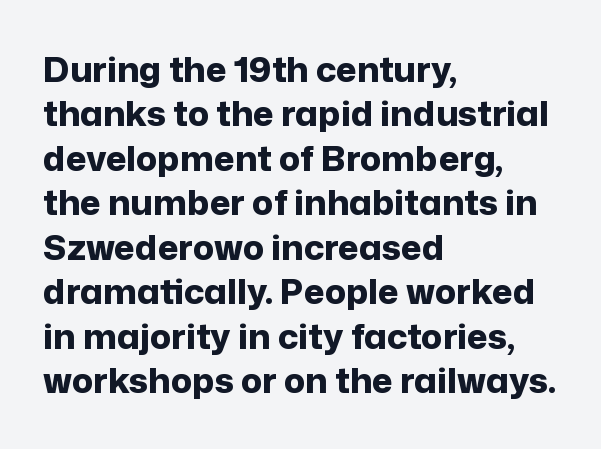
Q: Is the text bold? A: Yes.
Q: Is the text italic (slanted)? A: No, it is upright.
Q: Is the typeface a serif or a sans-serif typeface? A: Sans-serif.
Q: Is the text underlined? A: No.
Q: How is the paragraph aligned? A: Left-aligned.
Q: Is the spacing between letters normal or unusually wide? A: Normal.
Q: Is the spacing between lines tight, normal or loose? A: Normal.
Q: Width (condensed, normal, or wide)? A: Normal.
Q: Stroke contrast? A: Low.
Q: x-height? A: Medium.
Q: Monospaced? A: No.
